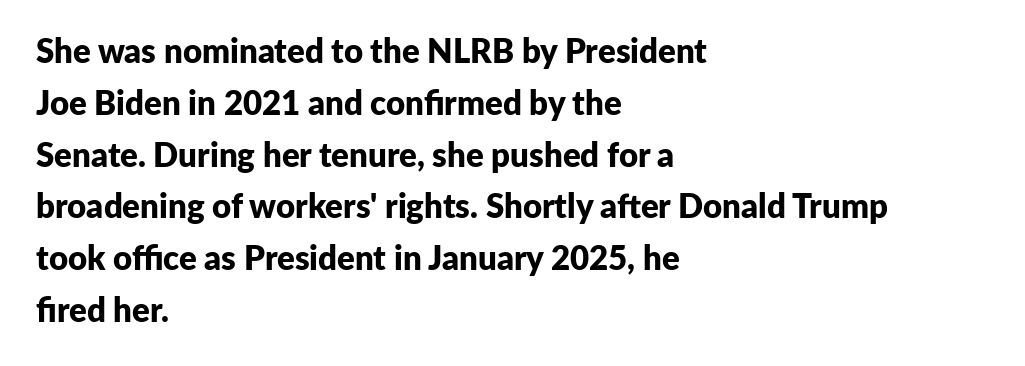
{"serif": "no", "italic": "no", "bold": "yes", "weight": "bold", "width": "normal", "stroke_contrast": "low", "x_height": "medium", "monospaced": "no", "underline": "no", "align": "left", "line_spacing": "normal", "line_spacing_ratio": 1.57, "letter_spacing": "normal", "letter_spacing_em": 0.0, "glyph_px": 33}
